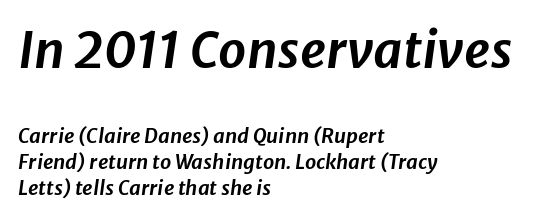
The image shows 50 px text type, italic (leaning right); set left-aligned, normal line spacing (1.3x), normal letter spacing, not underlined; the first (top) block is 2.5x larger; low stroke contrast and a medium x-height.
